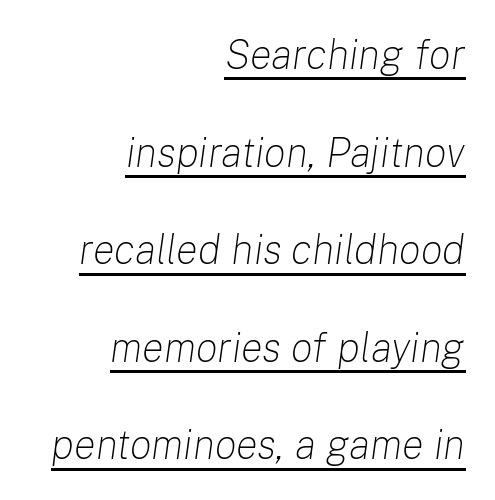
The rag falls on the left side of this text block. Is this a fixed-width face? No — the glyphs have proportional, varying widths. These lines keep a tight, regular rhythm from letter to letter. The cut favours lightness, reaching ordinary text weight at its darkest.
